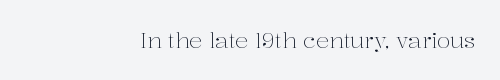
The image shows 22 px text type, upright; set right-aligned, normal letter spacing, not underlined.
